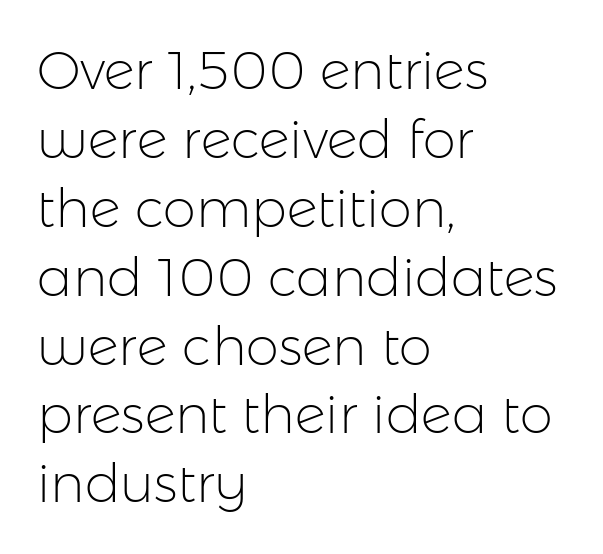
{"serif": "no", "italic": "no", "bold": "no", "weight": "light", "width": "normal", "stroke_contrast": "low", "x_height": "medium", "monospaced": "no", "underline": "no", "align": "left", "line_spacing": "normal", "line_spacing_ratio": 1.3, "letter_spacing": "normal", "letter_spacing_em": 0.0, "glyph_px": 53}
